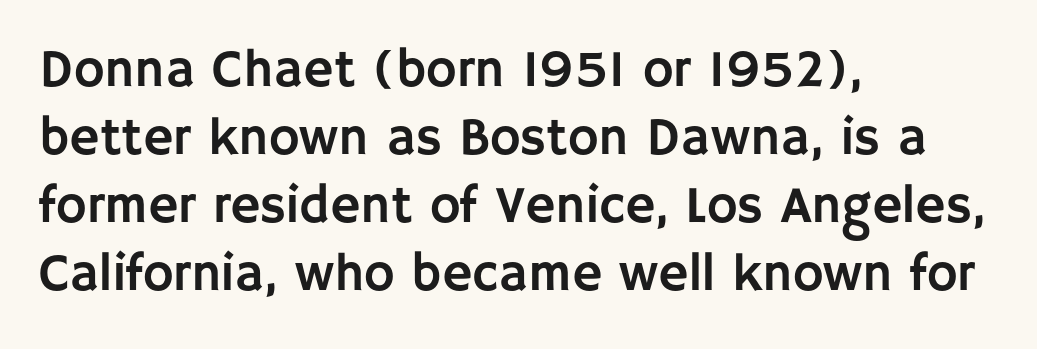
The image shows 52 px sans-serif type, upright; set left-aligned, normal line spacing (1.31x), normal letter spacing, not underlined; low stroke contrast and a large x-height.
